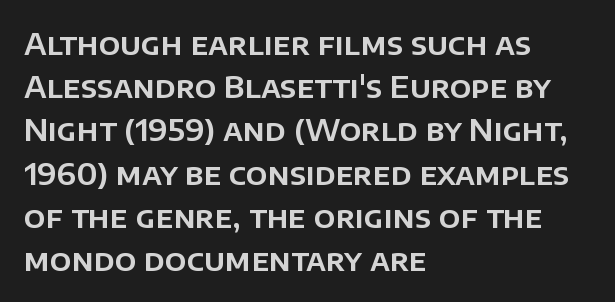
The image shows 30 px sans-serif type, upright; set left-aligned, normal line spacing (1.44x), normal letter spacing, not underlined; low stroke contrast and a large x-height.
